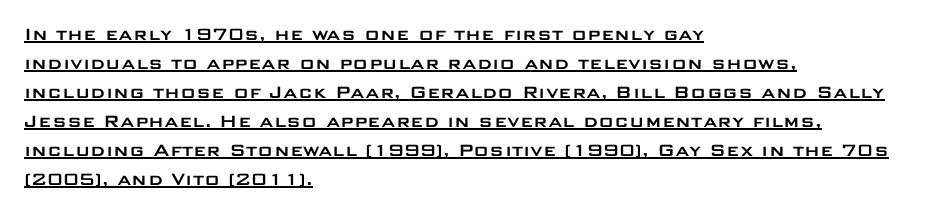
Is the block centered? No — it sits flush against the left margin. The lines sit at an ordinary, default distance from one another. When letters stand straight like this, we call the style roman or upright. In designer terms, the underline attribute is active on this setting. Nobody touched the tracking dial on this one.
